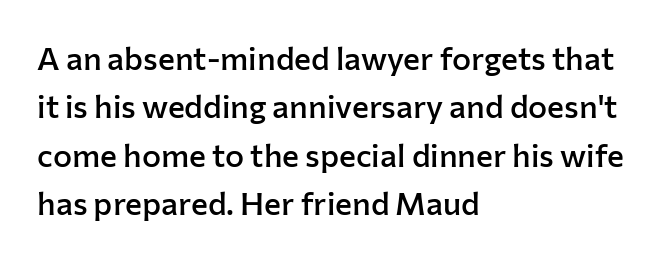
The ragged edge is on the right, which tells us the setting is flush left. Any mark beneath the type? The region is blank. Caption: standard tracking, unaltered. Ordinary non-slanted type is in use. Is this a fixed-width face? No — the glyphs have proportional, varying widths.
